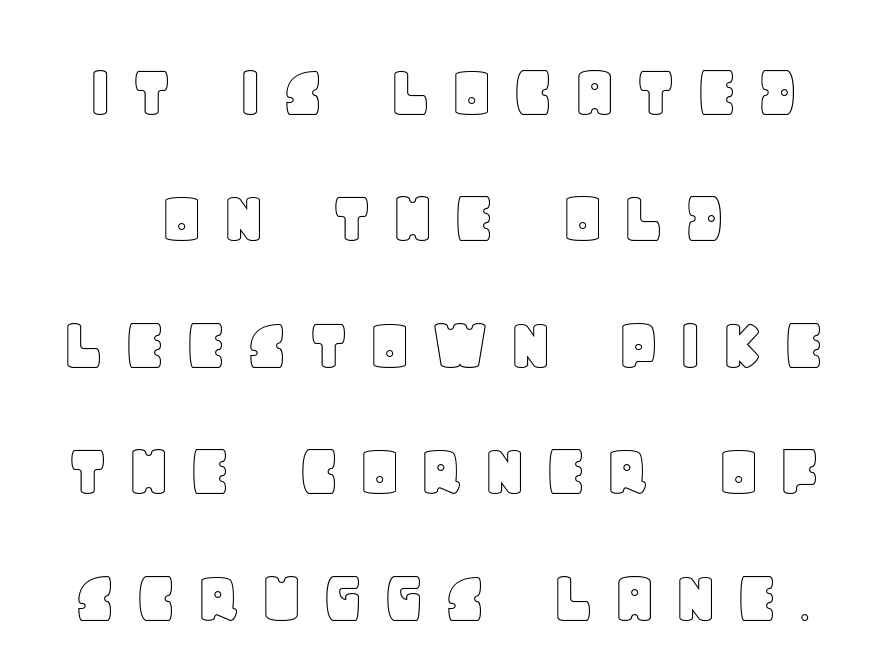
Q: Is the text italic (slanted)? A: No, it is upright.
Q: Is the text underlined? A: No.
Q: How is the paragraph aligned? A: Centered.
Q: Is the spacing between letters normal or unusually wide? A: Unusually wide.
Q: Is the spacing between lines tight, normal or loose? A: Normal.
Q: Width (condensed, normal, or wide)? A: Normal.
Q: x-height? A: Large.
Q: Monospaced? A: No.
